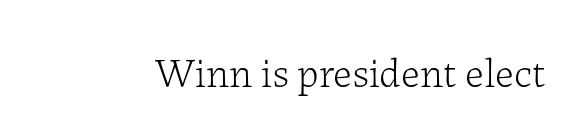
{"serif": "yes", "italic": "no", "bold": "no", "weight": "light", "width": "normal", "stroke_contrast": "low", "x_height": "medium", "monospaced": "no", "underline": "no", "letter_spacing": "normal", "letter_spacing_em": 0.0, "glyph_px": 41}
